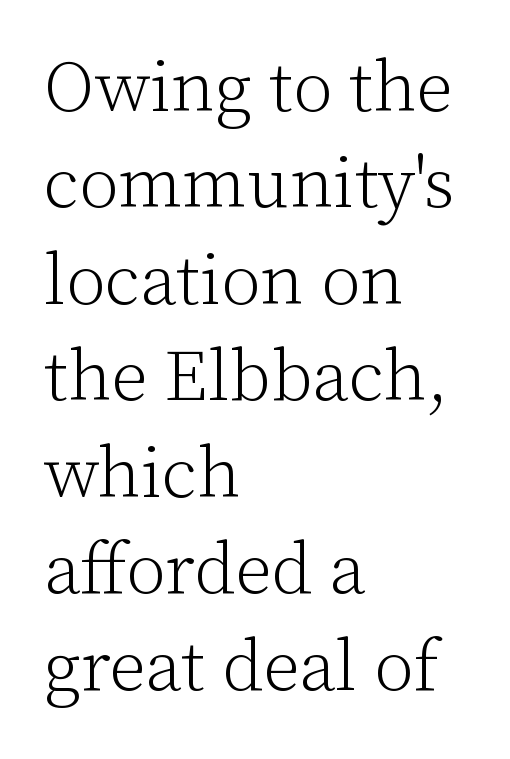
Q: Is the text bold? A: No.
Q: Is the text italic (slanted)? A: No, it is upright.
Q: Is the typeface a serif or a sans-serif typeface? A: Serif.
Q: Is the text underlined? A: No.
Q: How is the paragraph aligned? A: Left-aligned.
Q: Is the spacing between letters normal or unusually wide? A: Normal.
Q: Is the spacing between lines tight, normal or loose? A: Normal.
Q: Width (condensed, normal, or wide)? A: Normal.
Q: Stroke contrast? A: Low.
Q: x-height? A: Medium.
Q: Monospaced? A: No.
